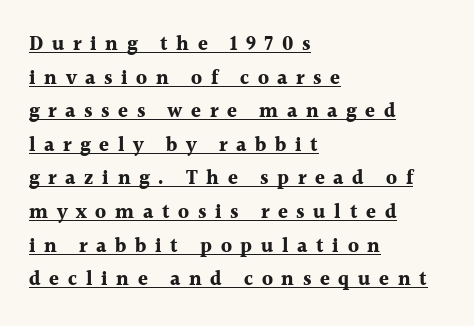
The image shows 20 px bold type, upright; set left-aligned, normal line spacing (1.68x), unusually wide letter spacing (+0.43 em), underlined.
